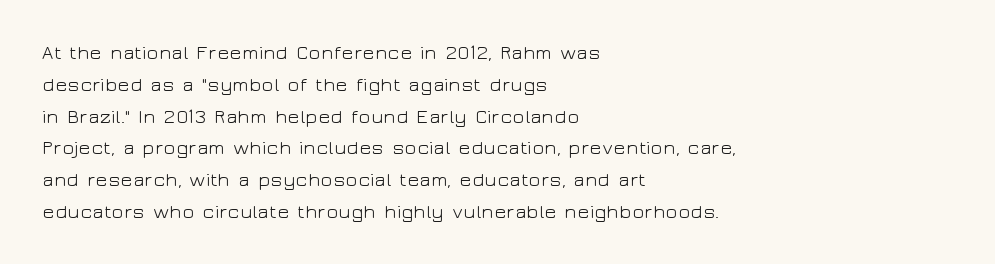
The image shows 20 px text type, upright; set left-aligned, normal line spacing (1.59x), normal letter spacing, not underlined.
